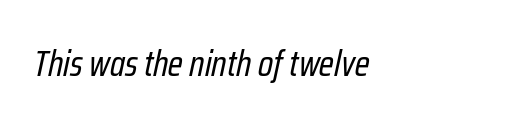
The image shows 37 px regular-weight, condensed type, italic (leaning right); set normal letter spacing, not underlined; low stroke contrast and a medium x-height.
